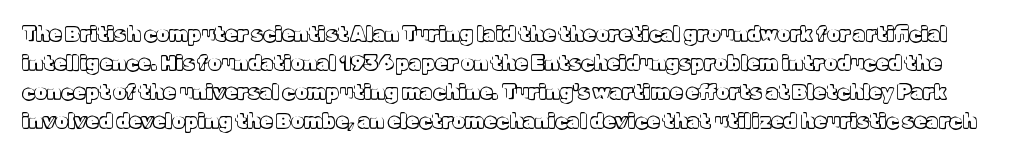
The image shows 20 px text type, upright; set normal line spacing (1.45x), normal letter spacing, not underlined.
